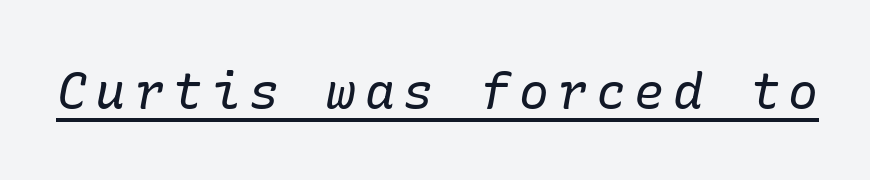
{"italic": "yes", "lean": "right", "slant_degrees": 10, "bold": "no", "weight": "regular", "width": "normal", "stroke_contrast": "low", "x_height": "medium", "underline": "yes", "glyph_px": 50}
